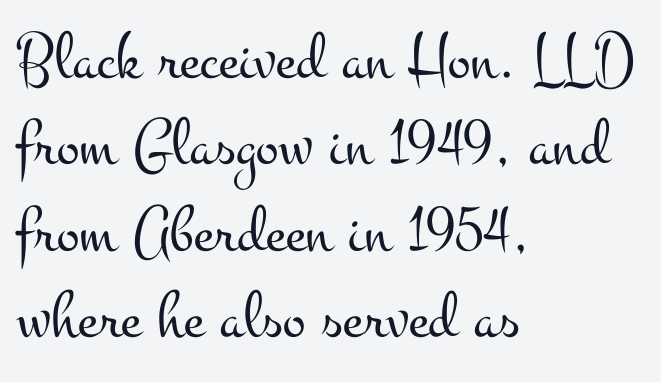
{"bold": "no", "weight": "light", "width": "wide", "stroke_contrast": "medium", "x_height": "small", "monospaced": "no", "underline": "no", "align": "left", "line_spacing": "normal", "line_spacing_ratio": 1.27, "letter_spacing": "normal", "letter_spacing_em": 0.0, "glyph_px": 68}
